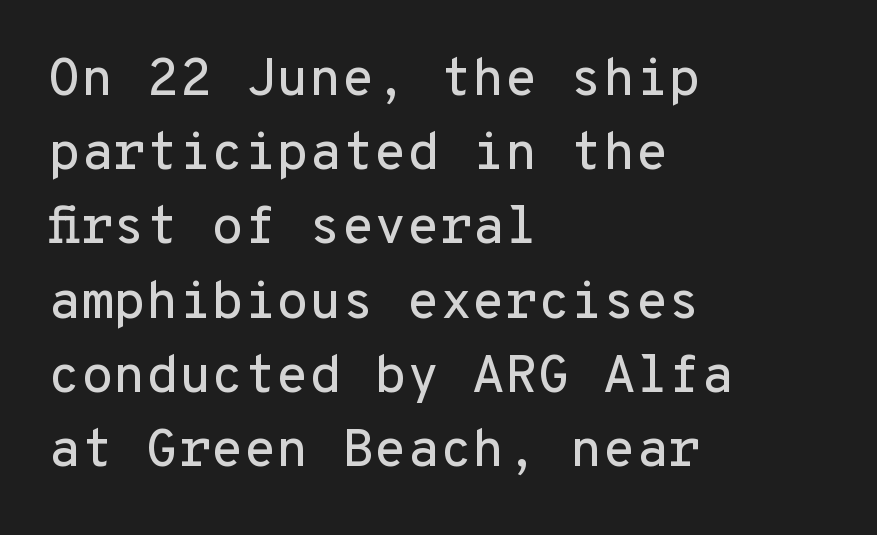
The image shows 53 px sans-serif type, upright, monospaced; set left-aligned, normal line spacing (1.4x), normal letter spacing, not underlined; low stroke contrast and a medium x-height.
